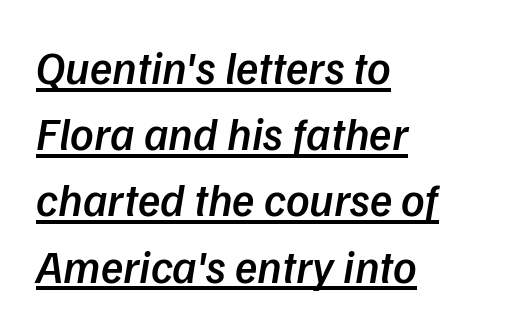
A rule runs beneath these lines of type. Does the lettering tilt? It does — this is italic. Layout note: lines flush left. Does the leading feel generous? No, just average. The typesetting leans somewhat heavy: a semibold.
